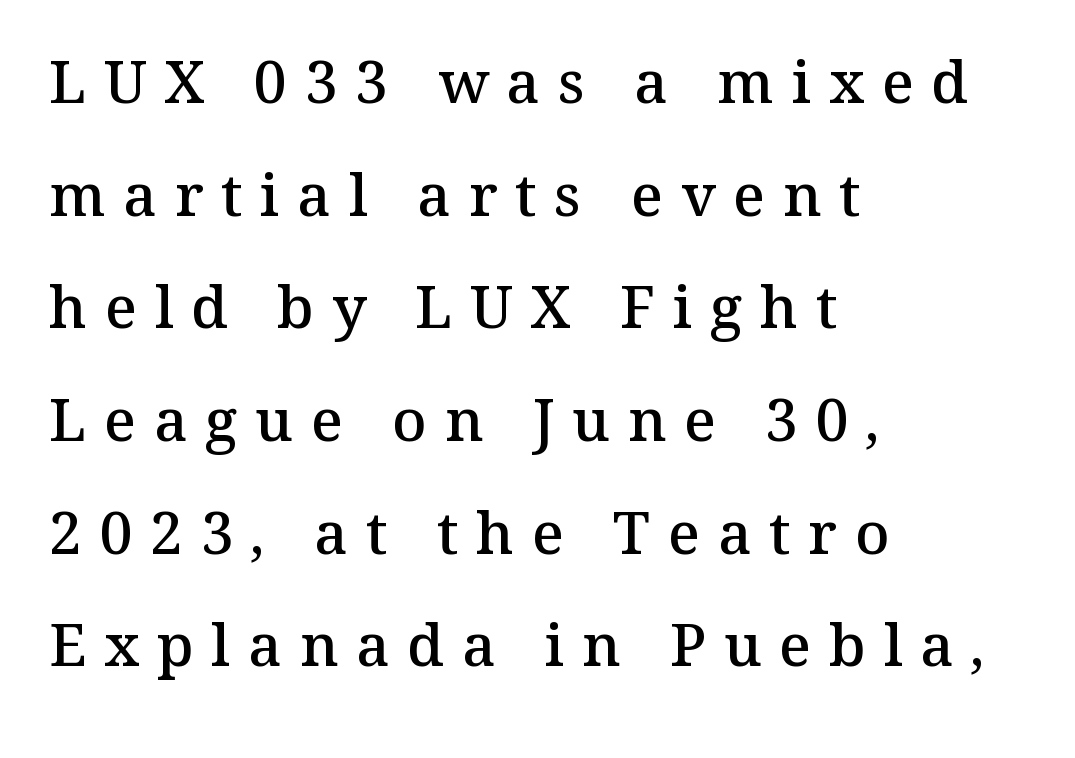
The image shows 59 px semibold serif type, upright; set left-aligned, loose line spacing (1.91x), unusually wide letter spacing (+0.3 em), not underlined; medium stroke contrast and a medium x-height.
